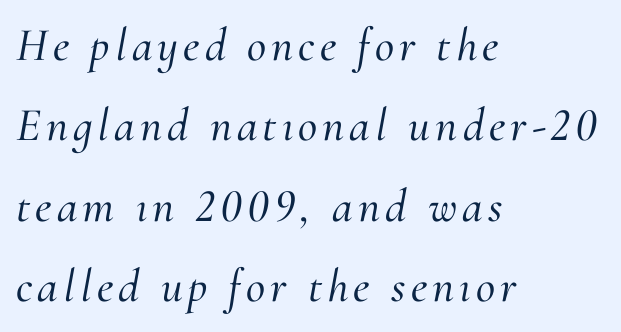
The image shows 47 px serif type, italic (leaning right); set left-aligned, line spacing 1.71x, not underlined; medium stroke contrast and a small x-height.
